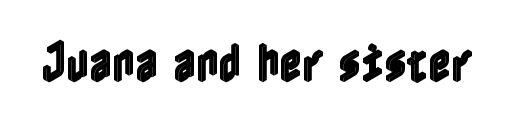
The image shows 44 px condensed type, upright; set normal letter spacing, not underlined; a medium x-height.
